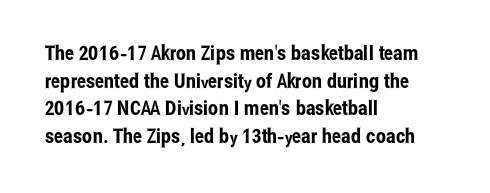
The image shows 20 px text type, upright; set left-aligned, normal line spacing (1.38x), normal letter spacing, not underlined.
